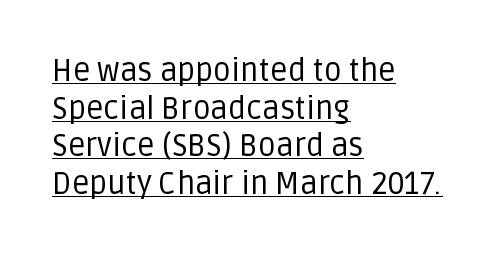
Q: Is the text bold? A: No.
Q: Is the text italic (slanted)? A: No, it is upright.
Q: Is the typeface a serif or a sans-serif typeface? A: Sans-serif.
Q: Is the text underlined? A: Yes.
Q: How is the paragraph aligned? A: Left-aligned.
Q: Is the spacing between letters normal or unusually wide? A: Normal.
Q: Width (condensed, normal, or wide)? A: Normal.
Q: Stroke contrast? A: Low.
Q: x-height? A: Large.
Q: Monospaced? A: No.
